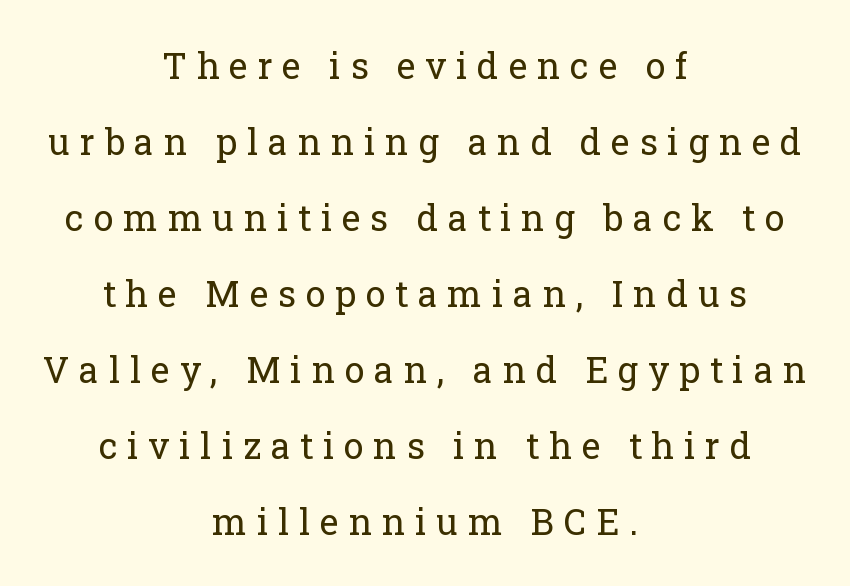
The image shows 36 px regular-weight serif type, upright; set centered, loose line spacing (2.11x), unusually wide letter spacing (+0.27 em), not underlined; low stroke contrast and a medium x-height.
